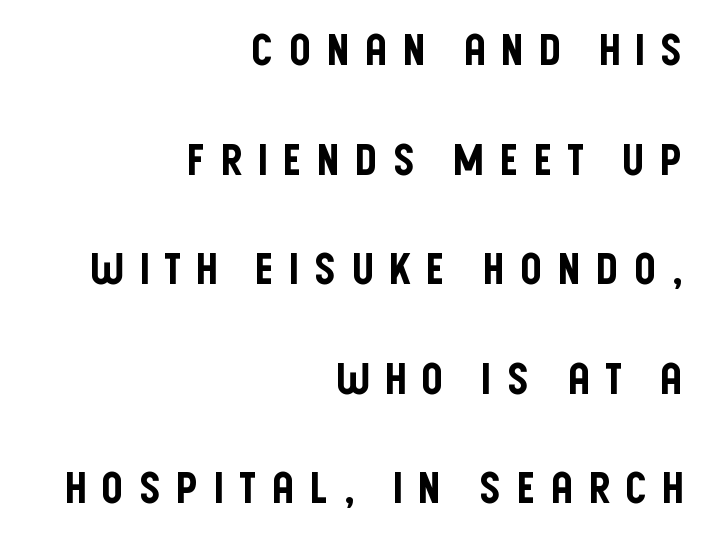
{"serif": "no", "italic": "no", "width": "condensed", "stroke_contrast": "low", "x_height": "large", "monospaced": "no", "underline": "no", "align": "right", "line_spacing": "loose", "line_spacing_ratio": 2.49, "letter_spacing": "wide", "letter_spacing_em": 0.32, "glyph_px": 44}
